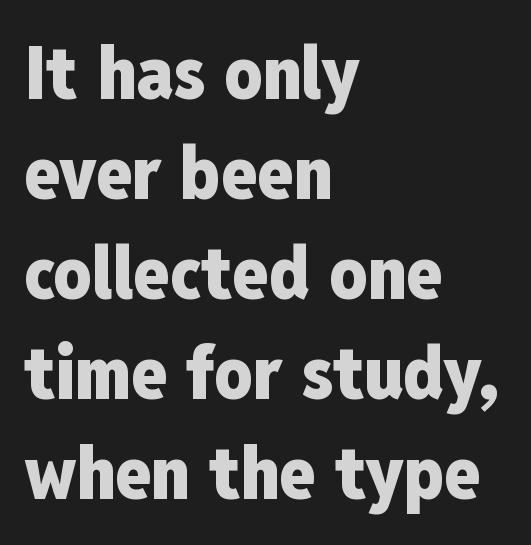
Q: Is the text bold? A: Yes.
Q: Is the text italic (slanted)? A: No, it is upright.
Q: Is the typeface a serif or a sans-serif typeface? A: Sans-serif.
Q: Is the text underlined? A: No.
Q: How is the paragraph aligned? A: Left-aligned.
Q: Is the spacing between letters normal or unusually wide? A: Normal.
Q: Is the spacing between lines tight, normal or loose? A: Normal.
Q: Width (condensed, normal, or wide)? A: Condensed.
Q: Stroke contrast? A: Low.
Q: x-height? A: Medium.
Q: Monospaced? A: No.
